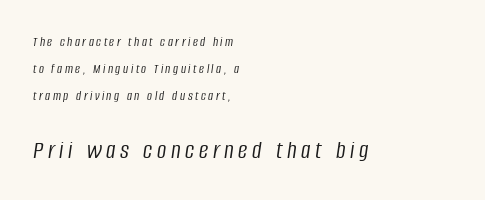
{"italic": "yes", "lean": "right", "slant_degrees": 8, "bold": "no", "underline": "no", "align": "left", "line_spacing": "loose", "line_spacing_ratio": 1.92, "larger_block": "second", "size_ratio": 1.86, "glyph_px": 26}
